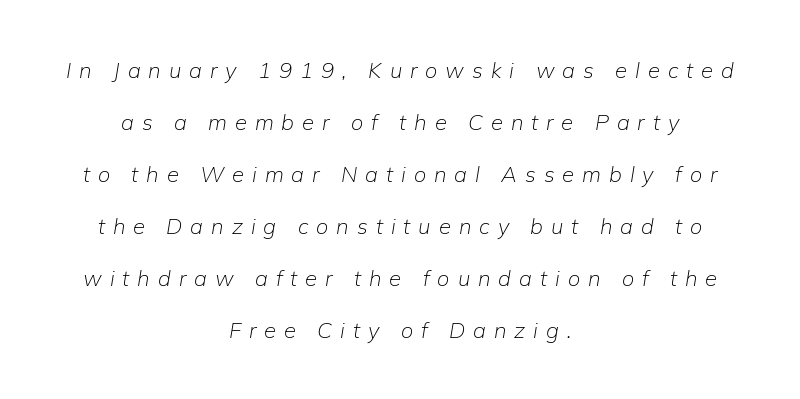
{"italic": "yes", "lean": "right", "slant_degrees": 9, "bold": "no", "underline": "no", "align": "center", "line_spacing": "loose", "line_spacing_ratio": 2.36, "letter_spacing": "wide", "letter_spacing_em": 0.36, "glyph_px": 22}
